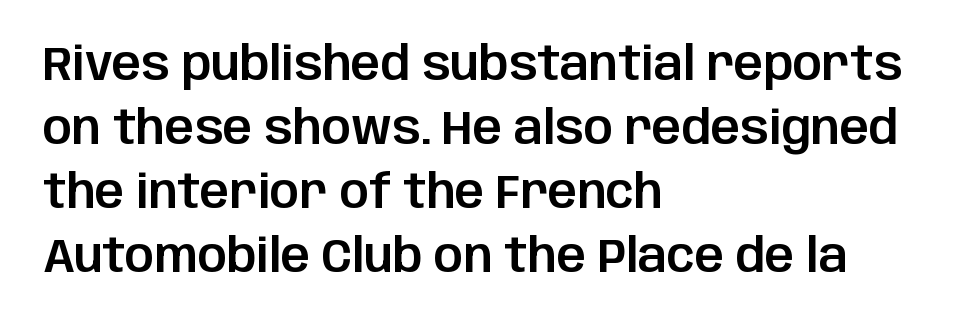
Q: Is the text italic (slanted)? A: No, it is upright.
Q: Is the typeface a serif or a sans-serif typeface? A: Sans-serif.
Q: Is the text underlined? A: No.
Q: How is the paragraph aligned? A: Left-aligned.
Q: Is the spacing between letters normal or unusually wide? A: Normal.
Q: Is the spacing between lines tight, normal or loose? A: Normal.
Q: Width (condensed, normal, or wide)? A: Normal.
Q: Stroke contrast? A: Low.
Q: x-height? A: Large.
Q: Monospaced? A: No.
